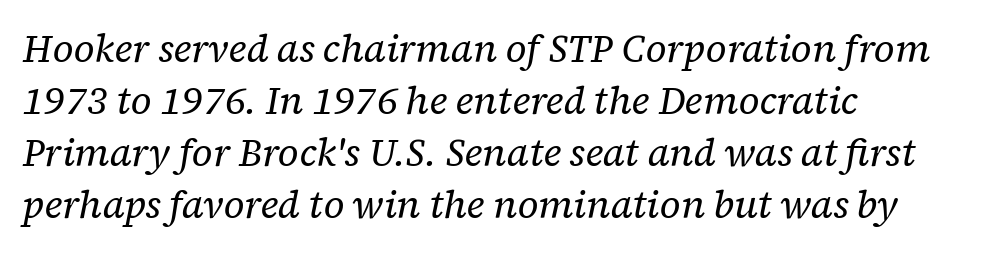
Every row of glyphs begins at an identical x-position on the left. The glyphs in this specimen are seriffed. You could not count columns in this text — the font is proportionally spaced. The rendering applies a slant to the glyphs.
